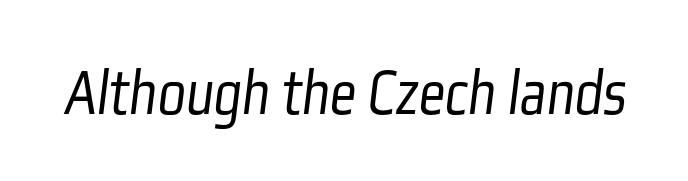
Q: Is the text bold? A: No.
Q: Is the typeface a serif or a sans-serif typeface? A: Sans-serif.
Q: Is the text underlined? A: No.
Q: Is the spacing between letters normal or unusually wide? A: Normal.
Q: Width (condensed, normal, or wide)? A: Condensed.
Q: Stroke contrast? A: Low.
Q: x-height? A: Medium.
Q: Monospaced? A: No.
